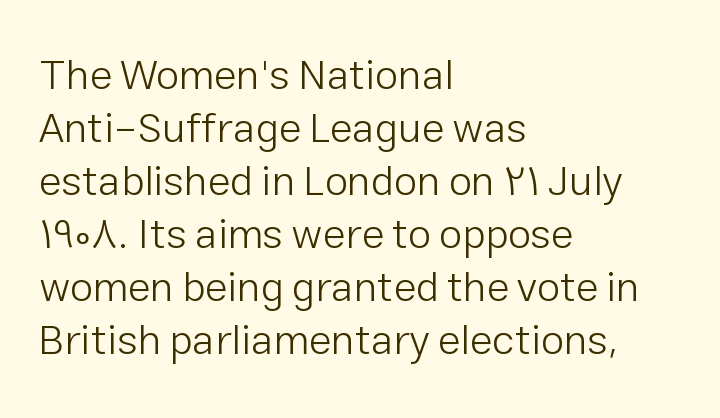
{"serif": "no", "italic": "no", "bold": "no", "weight": "light", "width": "normal", "stroke_contrast": "low", "x_height": "medium", "monospaced": "no", "underline": "no", "align": "left", "line_spacing": "normal", "line_spacing_ratio": 1.26, "letter_spacing": "normal", "letter_spacing_em": 0.0, "glyph_px": 42}
